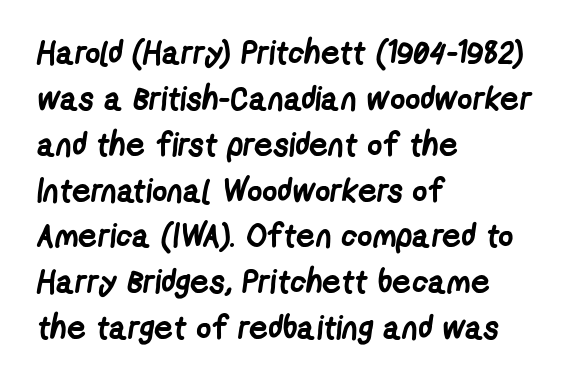
Q: Is the text bold? A: Yes.
Q: Is the typeface a serif or a sans-serif typeface? A: Sans-serif.
Q: Is the text underlined? A: No.
Q: How is the paragraph aligned? A: Left-aligned.
Q: Is the spacing between letters normal or unusually wide? A: Normal.
Q: Is the spacing between lines tight, normal or loose? A: Normal.
Q: Width (condensed, normal, or wide)? A: Condensed.
Q: Stroke contrast? A: Low.
Q: x-height? A: Medium.
Q: Monospaced? A: No.
